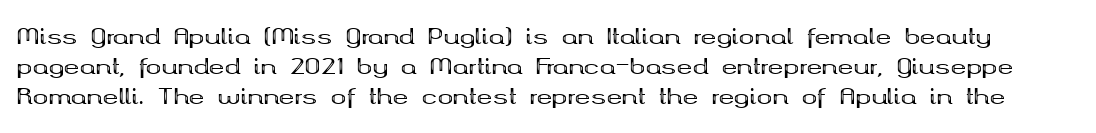
The image shows 21 px bold type, upright; set normal line spacing (1.44x), normal letter spacing, not underlined.
